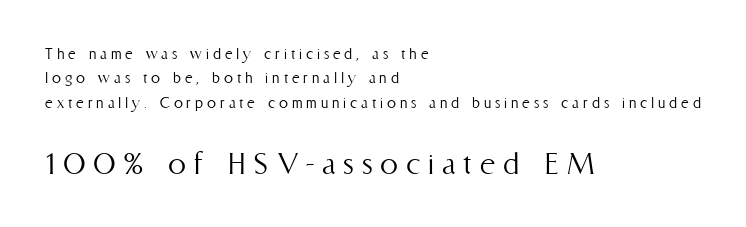
The image shows 36 px light, condensed type, upright; set left-aligned, normal line spacing (1.35x), unusually wide letter spacing (+0.22 em), not underlined; the second (bottom) block is 2.0x larger; medium stroke contrast and a medium x-height.
